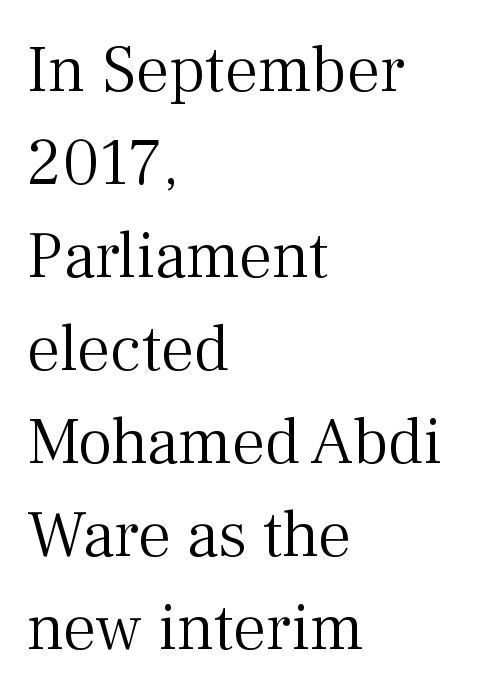
Q: Is the text bold? A: No.
Q: Is the text italic (slanted)? A: No, it is upright.
Q: Is the typeface a serif or a sans-serif typeface? A: Serif.
Q: Is the text underlined? A: No.
Q: How is the paragraph aligned? A: Left-aligned.
Q: Is the spacing between letters normal or unusually wide? A: Normal.
Q: Is the spacing between lines tight, normal or loose? A: Normal.
Q: Width (condensed, normal, or wide)? A: Normal.
Q: Stroke contrast? A: Medium.
Q: x-height? A: Medium.
Q: Monospaced? A: No.
